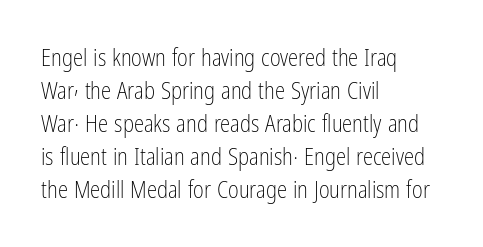
Does extra space separate the letters? No, they use regular spacing. The rendering anchors every line to the left-hand side. The axis of the letterforms is exactly vertical. These lines sit exactly where default settings would place them. Ink coverage per letter is moderate at most. Bare-footed words on every line.
